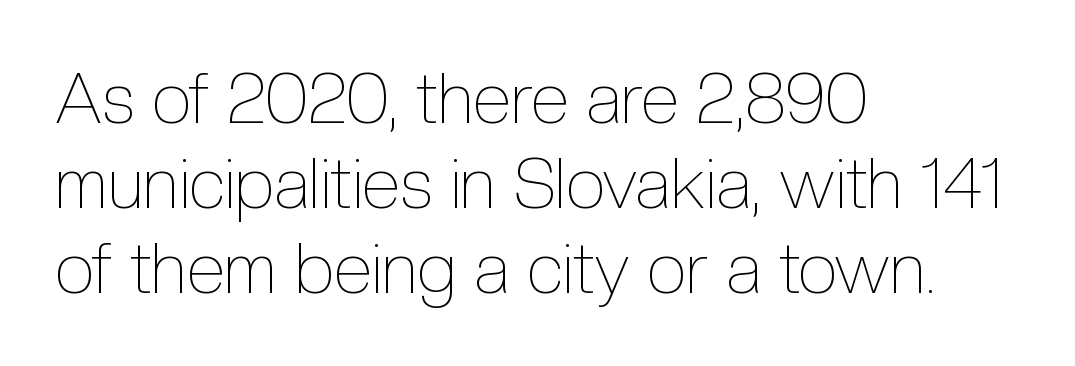
The image shows 71 px thin, condensed type, upright; set left-aligned, line spacing 1.2x, normal letter spacing, not underlined; a medium x-height.
